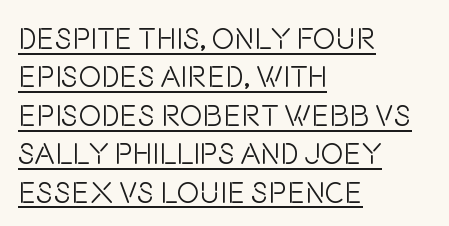
The image shows 30 px light, condensed sans-serif type, upright; set left-aligned, normal line spacing (1.28x), normal letter spacing, underlined; low stroke contrast and a large x-height.
